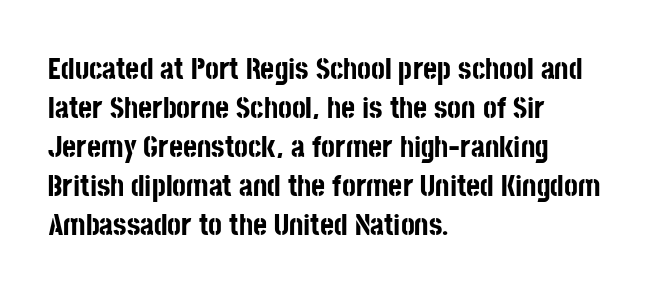
{"serif": "no", "italic": "no", "bold": "yes", "weight": "bold", "width": "condensed", "stroke_contrast": "low", "x_height": "large", "monospaced": "no", "underline": "no", "align": "left", "line_spacing": "normal", "line_spacing_ratio": 1.3, "letter_spacing": "normal", "letter_spacing_em": 0.0, "glyph_px": 30}
